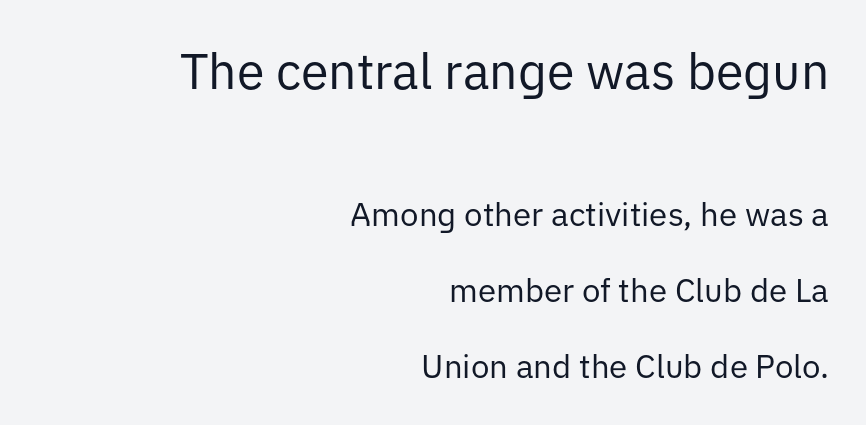
{"serif": "no", "italic": "no", "bold": "no", "weight": "regular", "width": "normal", "stroke_contrast": "low", "x_height": "medium", "monospaced": "no", "underline": "no", "align": "right", "line_spacing": "loose", "line_spacing_ratio": 2.3, "letter_spacing": "normal", "letter_spacing_em": 0.0, "larger_block": "first", "size_ratio": 1.52, "glyph_px": 50}
